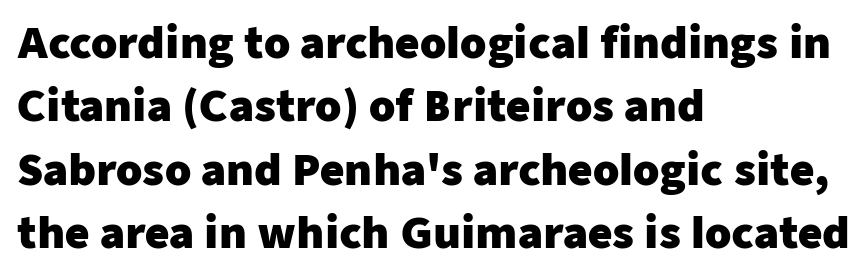
The image shows 42 px heavy sans-serif type, upright; set left-aligned, normal line spacing (1.51x), normal letter spacing, not underlined; low stroke contrast and a medium x-height.
